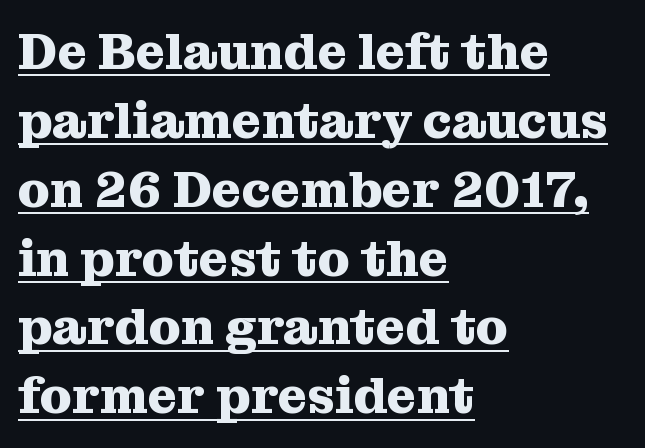
Q: Is the text bold? A: Yes.
Q: Is the text italic (slanted)? A: No, it is upright.
Q: Is the typeface a serif or a sans-serif typeface? A: Serif.
Q: Is the text underlined? A: Yes.
Q: How is the paragraph aligned? A: Left-aligned.
Q: Is the spacing between letters normal or unusually wide? A: Normal.
Q: Is the spacing between lines tight, normal or loose? A: Normal.
Q: Width (condensed, normal, or wide)? A: Normal.
Q: Stroke contrast? A: Medium.
Q: x-height? A: Medium.
Q: Monospaced? A: No.
